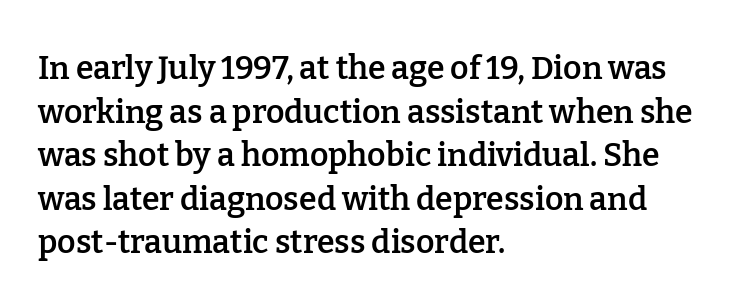
Alignment: flush left. You could not count columns in this text — the font is proportionally spaced. These lines keep a tight, regular rhythm from letter to letter. A typesetter would label this face a serif.
